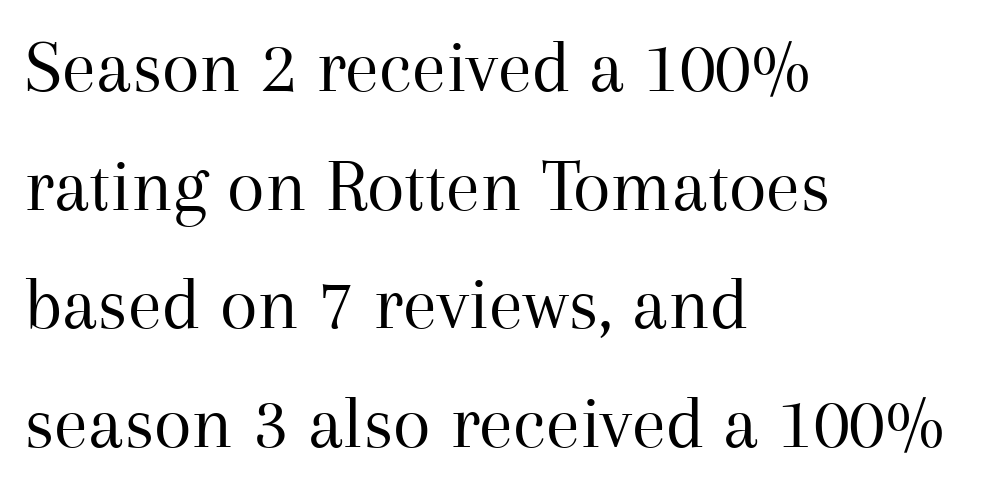
{"serif": "yes", "italic": "no", "bold": "no", "weight": "regular", "width": "normal", "stroke_contrast": "medium", "x_height": "medium", "monospaced": "no", "underline": "no", "align": "left", "line_spacing": "normal", "line_spacing_ratio": 1.54, "letter_spacing": "normal", "letter_spacing_em": 0.0, "glyph_px": 77}
